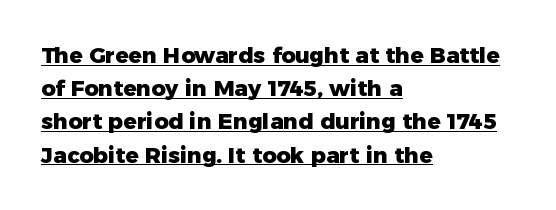
The text block is weighted toward the left margin, trailing off unevenly rightward. The rendering uses a moderate line-height, typical for paragraphs. A roman cut, with each character standing at attention. Heft: maximum for text — a bold. Does extra space separate the letters? No, they use regular spacing.
